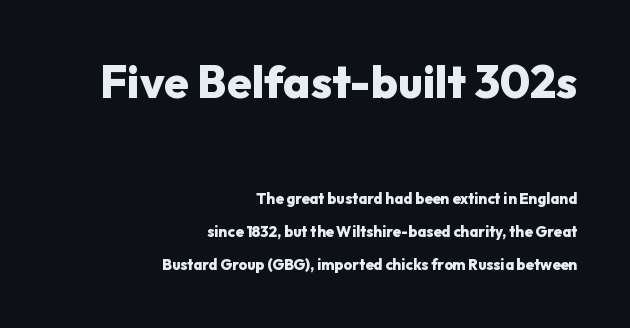
The image shows 45 px heavy sans-serif type, upright; set right-aligned, loose line spacing (2.22x), normal letter spacing, not underlined; the first (top) block is 3.0x larger; low stroke contrast and a medium x-height.
